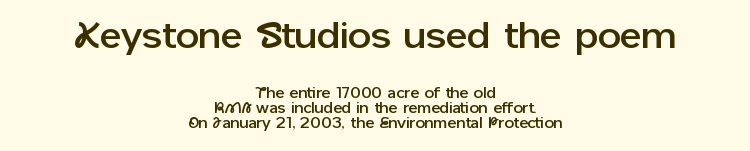
This sample uses plain, unmodified letter spacing. Whoever set this chose condensed vertical rhythm over breathing room. Glance below the letters and you will spot only blank space. Is this a sans? Yes — the strokes have no serifs. The more generous point size was reserved for the upper chunk. The passage shown is typed in a proportional face where columns would drift.
